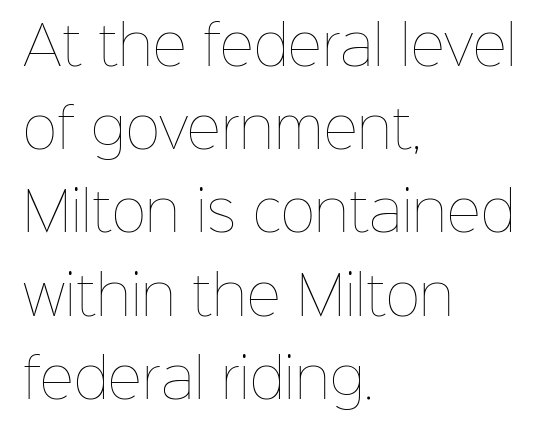
{"italic": "no", "bold": "no", "weight": "thin", "width": "normal", "stroke_contrast": "low", "x_height": "medium", "monospaced": "no", "underline": "no", "align": "left", "line_spacing": "normal", "line_spacing_ratio": 1.57, "letter_spacing": "normal", "letter_spacing_em": 0.0, "glyph_px": 53}
